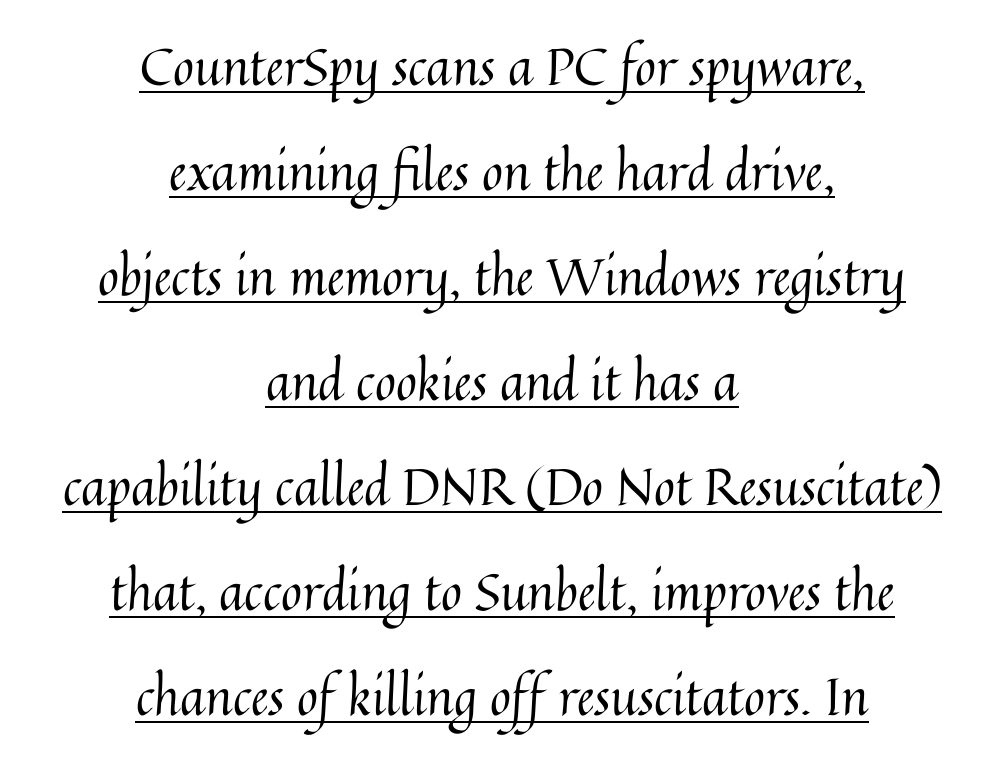
Q: Is the text bold? A: No.
Q: Is the text italic (slanted)? A: Yes.
Q: Is the text underlined? A: Yes.
Q: How is the paragraph aligned? A: Centered.
Q: Is the spacing between letters normal or unusually wide? A: Normal.
Q: Is the spacing between lines tight, normal or loose? A: Loose.
Q: Width (condensed, normal, or wide)? A: Normal.
Q: Stroke contrast? A: Medium.
Q: x-height? A: Medium.
Q: Monospaced? A: No.
